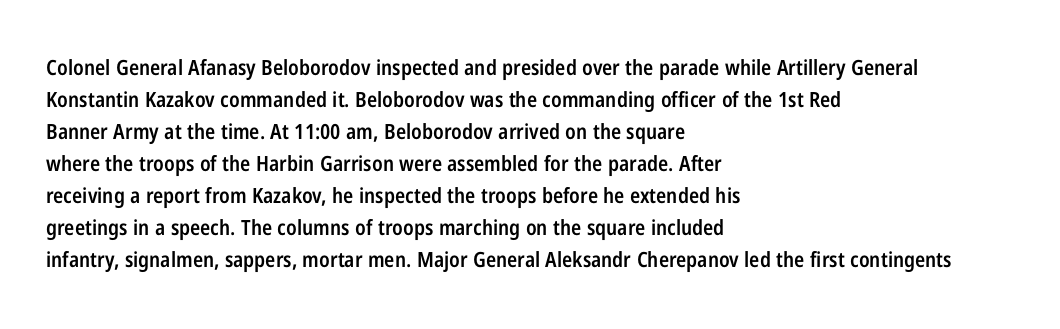
{"italic": "no", "bold": "semi", "underline": "no", "align": "left", "line_spacing": "normal", "line_spacing_ratio": 1.52, "letter_spacing": "normal", "letter_spacing_em": 0.0, "glyph_px": 21}
